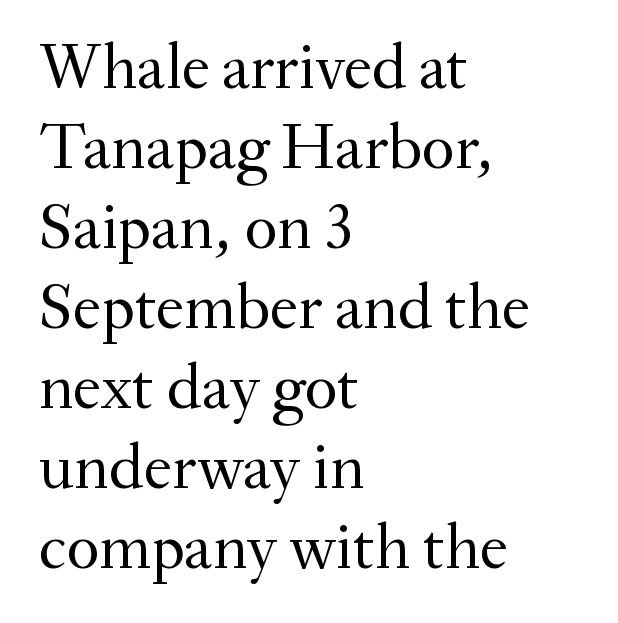
{"serif": "yes", "italic": "no", "bold": "no", "weight": "regular", "width": "normal", "stroke_contrast": "medium", "x_height": "small", "monospaced": "no", "underline": "no", "align": "left", "line_spacing": "normal", "line_spacing_ratio": 1.25, "letter_spacing": "normal", "letter_spacing_em": 0.0, "glyph_px": 64}
